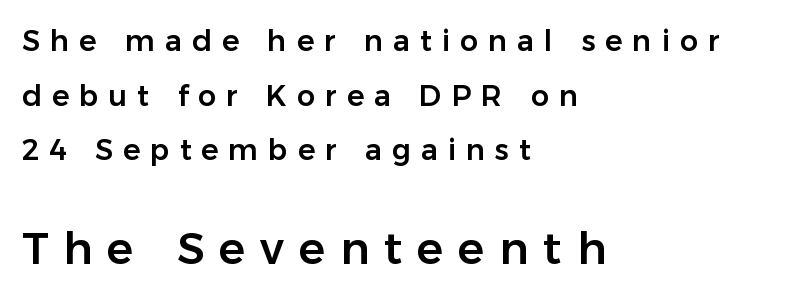
The image shows 44 px sans-serif type, upright; set left-aligned, line spacing 1.88x, unusually wide letter spacing (+0.34 em), not underlined; the second (bottom) block is 1.52x larger; low stroke contrast and a medium x-height.
